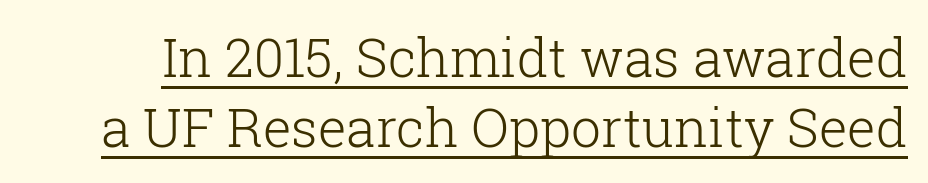
The rendering keeps characters at their native spacing. You can tell from the footed stems that serif type was used. Stem width sits at or under what a default text font uses. Line spacing here is normal.
